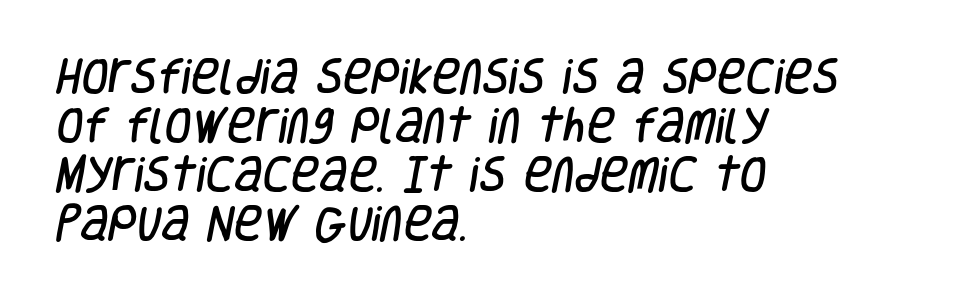
Q: Is the typeface a serif or a sans-serif typeface? A: Sans-serif.
Q: Is the text underlined? A: No.
Q: How is the paragraph aligned? A: Left-aligned.
Q: Is the spacing between letters normal or unusually wide? A: Normal.
Q: Is the spacing between lines tight, normal or loose? A: Normal.
Q: Width (condensed, normal, or wide)? A: Condensed.
Q: Stroke contrast? A: Low.
Q: x-height? A: Large.
Q: Monospaced? A: No.
